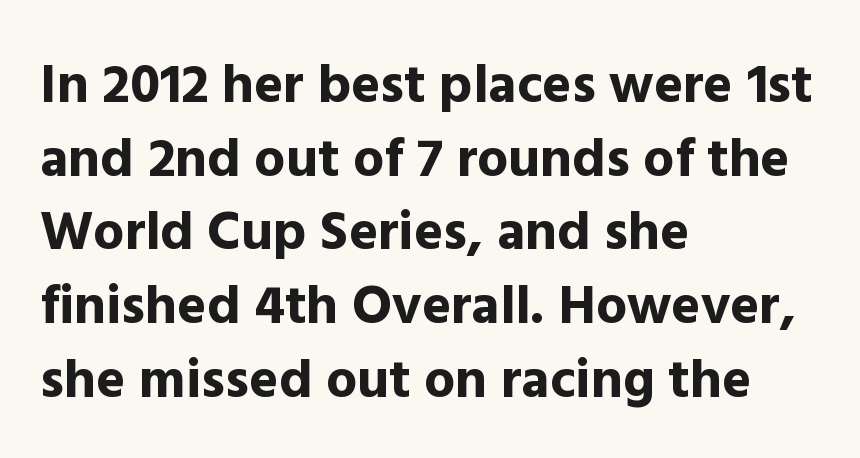
Q: Is the text bold? A: Yes.
Q: Is the text italic (slanted)? A: No, it is upright.
Q: Is the typeface a serif or a sans-serif typeface? A: Sans-serif.
Q: Is the text underlined? A: No.
Q: How is the paragraph aligned? A: Left-aligned.
Q: Is the spacing between letters normal or unusually wide? A: Normal.
Q: Is the spacing between lines tight, normal or loose? A: Normal.
Q: Width (condensed, normal, or wide)? A: Normal.
Q: x-height? A: Medium.
Q: Monospaced? A: No.
